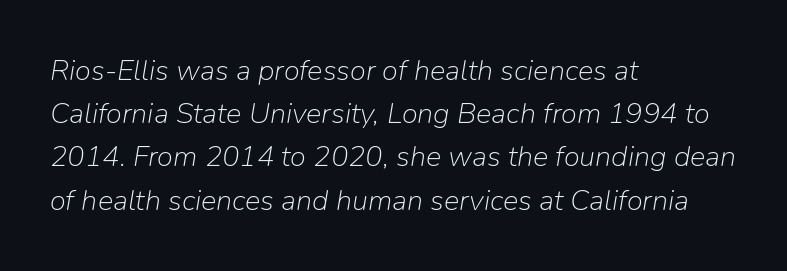
{"italic": "yes", "lean": "right", "slant_degrees": 9, "bold": "no", "weight": "light", "width": "normal", "stroke_contrast": "low", "x_height": "medium", "monospaced": "no", "underline": "no", "align": "left", "line_spacing": "normal", "line_spacing_ratio": 1.49, "letter_spacing": "normal", "letter_spacing_em": 0.0, "glyph_px": 29}
